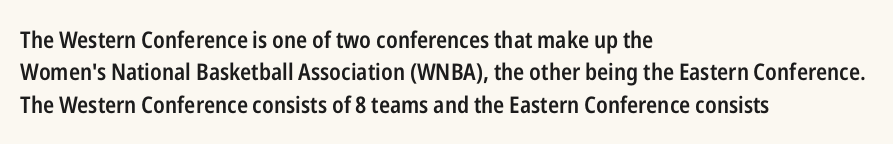
Compared with typical body copy, the letter spacing here is the same. The ragged edge is on the right, which tells us the setting is flush left. The line-height multiplier appears to be the usual default. Is the type bold? Partly — it's a semibold, heavier than regular but not fully bold. Style check: upright.
